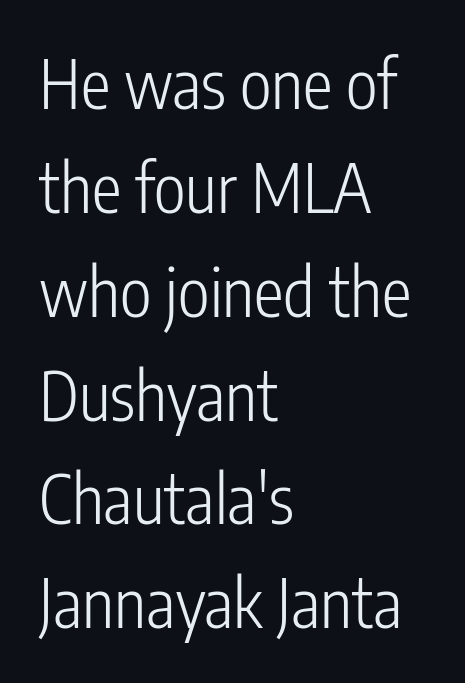
Q: Is the text bold? A: No.
Q: Is the text italic (slanted)? A: No, it is upright.
Q: Is the typeface a serif or a sans-serif typeface? A: Sans-serif.
Q: Is the text underlined? A: No.
Q: How is the paragraph aligned? A: Left-aligned.
Q: Is the spacing between letters normal or unusually wide? A: Normal.
Q: Is the spacing between lines tight, normal or loose? A: Normal.
Q: Width (condensed, normal, or wide)? A: Condensed.
Q: Stroke contrast? A: Low.
Q: x-height? A: Medium.
Q: Monospaced? A: No.
